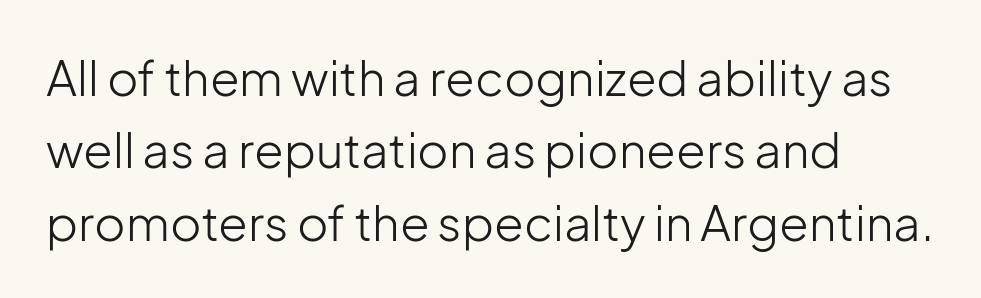
{"serif": "no", "italic": "no", "bold": "no", "weight": "light", "width": "normal", "stroke_contrast": "low", "x_height": "medium", "monospaced": "no", "underline": "no", "align": "left", "line_spacing": "normal", "line_spacing_ratio": 1.51, "letter_spacing": "normal", "letter_spacing_em": 0.0, "glyph_px": 48}
